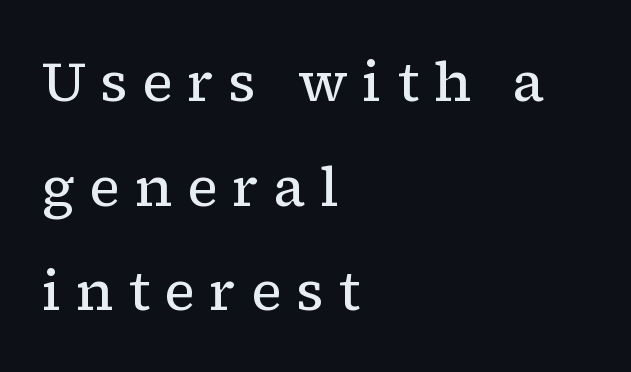
The zone under the glyphs is completely vacant. Check where the strokes stop: tiny serifs finish them off. Stems here are at most as thick as an everyday book face. The line texture is sparse and dotted thanks to wide tracking. This is the regular roman posture of the typeface.
